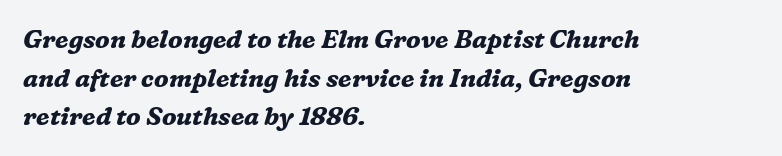
Q: Is the text bold? A: Yes.
Q: Is the text italic (slanted)? A: Yes, it leans right by about 16 degrees.
Q: Is the text underlined? A: No.
Q: How is the paragraph aligned? A: Left-aligned.
Q: Is the spacing between letters normal or unusually wide? A: Normal.
Q: Is the spacing between lines tight, normal or loose? A: Normal.
